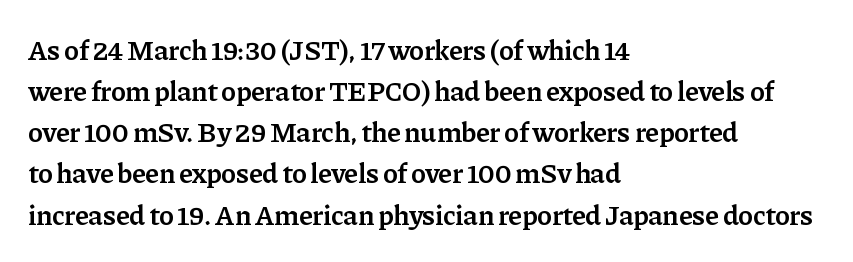
{"serif": "yes", "italic": "no", "bold": "semi", "weight": "semibold", "width": "normal", "stroke_contrast": "low", "x_height": "medium", "monospaced": "no", "underline": "no", "align": "left", "line_spacing": "normal", "line_spacing_ratio": 1.47, "letter_spacing": "normal", "letter_spacing_em": 0.0, "glyph_px": 28}
